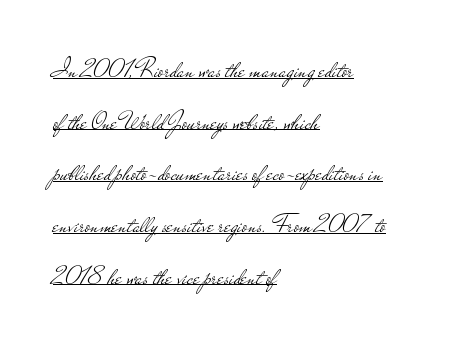
Q: Is the text bold? A: No.
Q: Is the text italic (slanted)? A: Yes.
Q: Is the text underlined? A: Yes.
Q: How is the paragraph aligned? A: Left-aligned.
Q: Is the spacing between letters normal or unusually wide? A: Normal.
Q: Is the spacing between lines tight, normal or loose? A: Loose.
